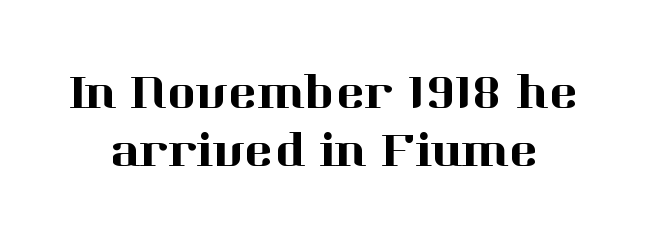
Q: Is the text italic (slanted)? A: No, it is upright.
Q: Is the typeface a serif or a sans-serif typeface? A: Serif.
Q: Is the text underlined? A: No.
Q: Is the spacing between letters normal or unusually wide? A: Normal.
Q: Width (condensed, normal, or wide)? A: Normal.
Q: Stroke contrast? A: High.
Q: x-height? A: Medium.
Q: Monospaced? A: No.
